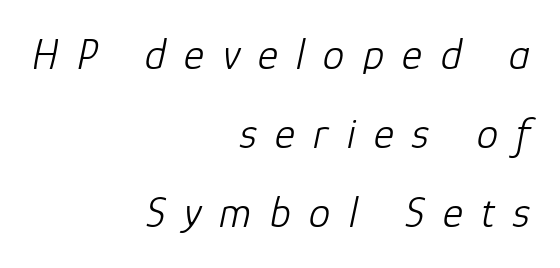
The image shows 43 px light type, italic (leaning right); set right-aligned, line spacing 1.84x, unusually wide letter spacing (+0.43 em), not underlined; low stroke contrast and a medium x-height.
